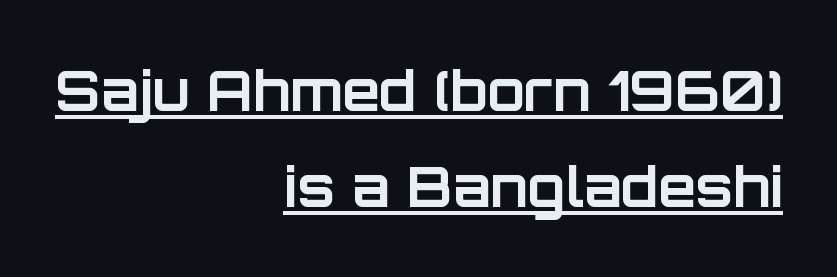
The paragraph shown leans on its right margin. Upright lettering throughout. How heavy is the stroke? Heavy — this is a bold. The face used here is rendered with its standard letterfit.
